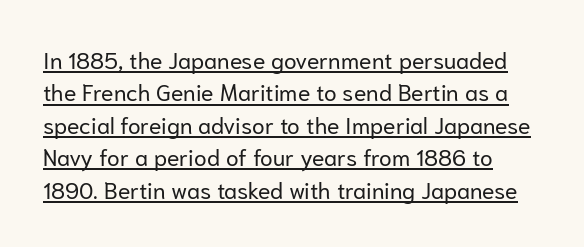
You can tell it's not italic because the verticals are truly vertical. Stem width sits at or under what a default text font uses. Tracking here is standard; glyphs follow each other at the usual distance. The lettering is marked with a stroke running underneath it.
